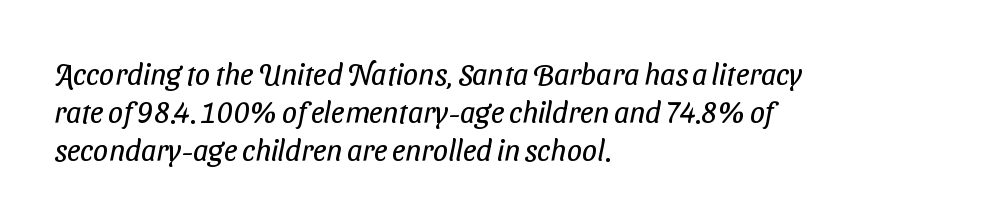
The image shows 30 px regular-weight, condensed sans-serif type; set left-aligned, normal line spacing (1.27x), normal letter spacing, not underlined; low stroke contrast and a medium x-height.
